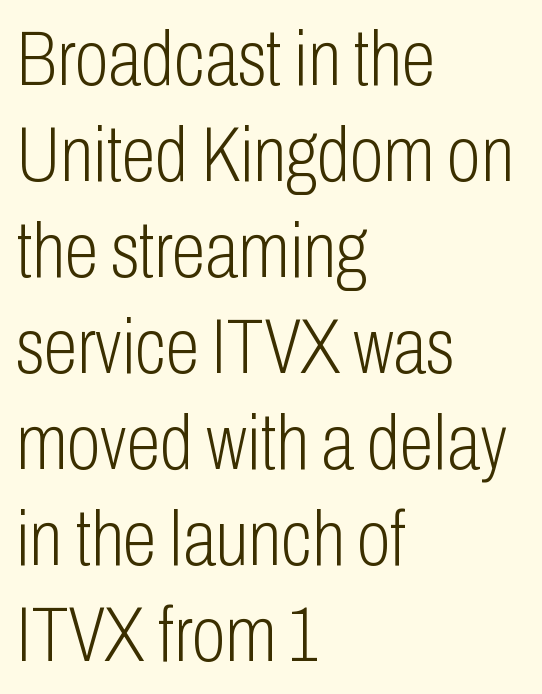
A typesetter would mark this as roman, not italic. Alignment: flush left. Unbolded letterforms with no extra heft. Here the designer chose a conventional face with non-uniform glyph widths. You could call the tracking neutral — neither tight nor loose.
